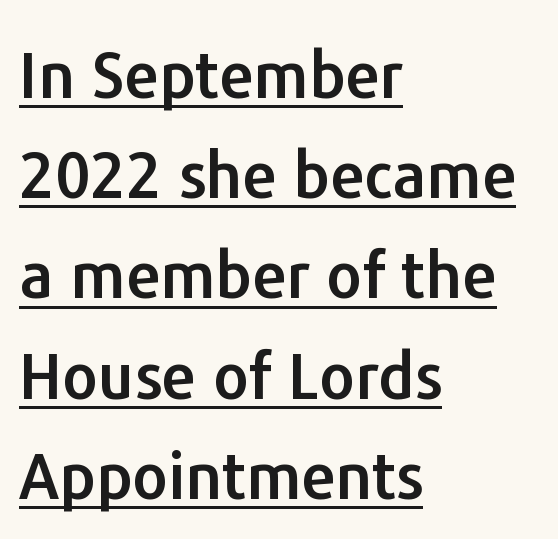
Caption: standard tracking, unaltered. Summary of vertical rhythm: regular, with standard interline spacing. No feet cap the strokes, marking this as sans-serif type. A student would call this left alignment; a typographer would say flush left, rag right.
